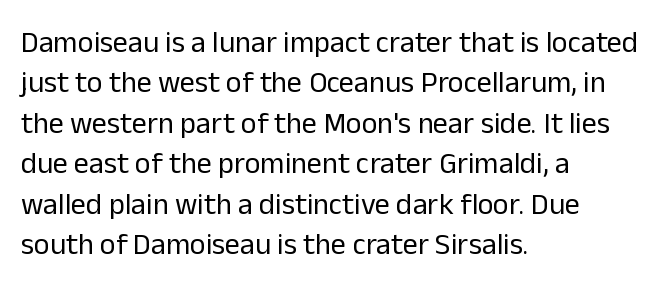
The characters display no serif detailing; their extremities are plain. In CSS terms this would be text-align: left. Ordinary non-slanted type is in use. A typesetter would call this proportional, since set widths differ per character.
